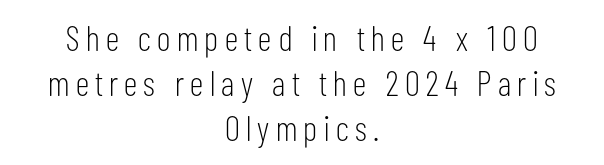
Unlike italic type, these characters show no tilt at all. Are there feet on the stems? There aren't — it's a sans. Looks like regular typesetting: each glyph gets only the width it needs. Counters stay open thanks to moderate or lighter strokes. This sample keeps an unexceptional amount of space between lines.
